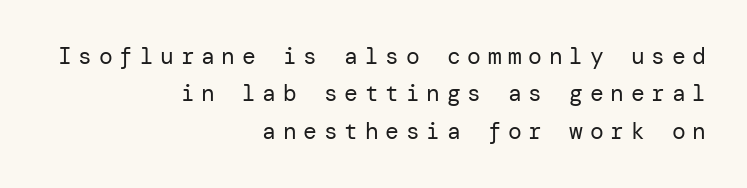
{"italic": "no", "bold": "no", "underline": "no", "align": "right", "line_spacing": "normal", "line_spacing_ratio": 1.62, "letter_spacing": "wide", "letter_spacing_em": 0.29, "glyph_px": 23}
